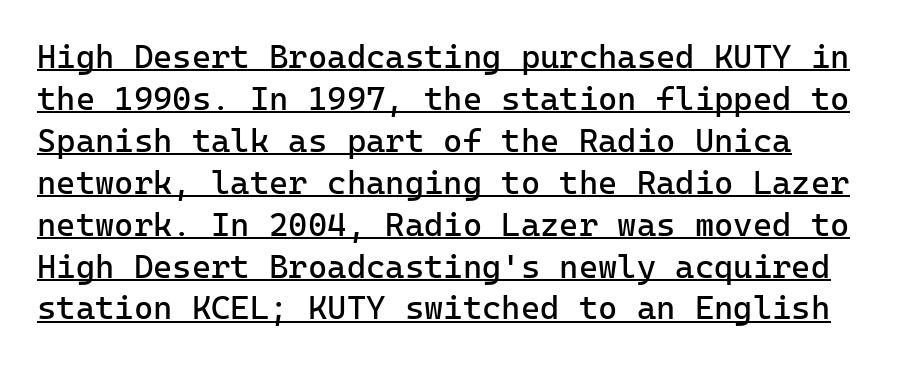
{"serif": "no", "italic": "no", "bold": "no", "weight": "regular", "width": "normal", "stroke_contrast": "low", "x_height": "medium", "underline": "yes", "line_spacing": "normal", "line_spacing_ratio": 1.27, "letter_spacing": "normal", "letter_spacing_em": 0.0, "glyph_px": 33}
